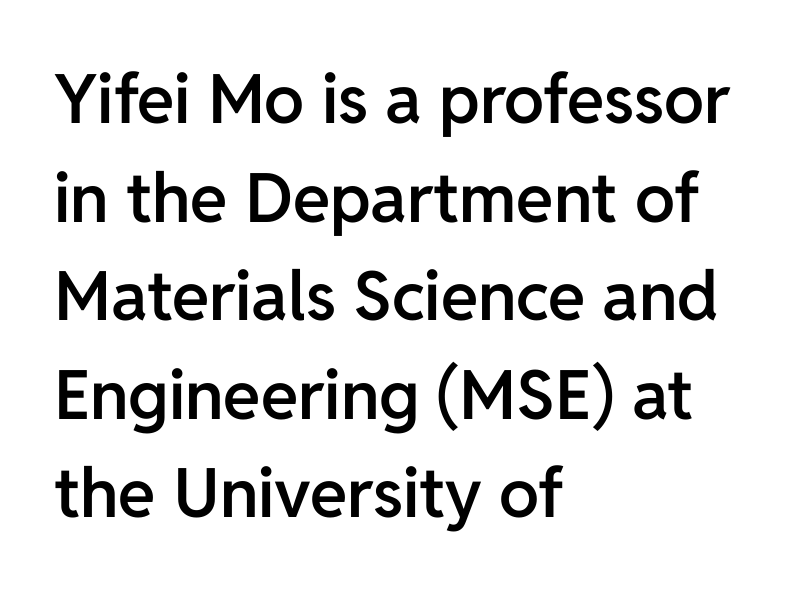
{"serif": "no", "italic": "no", "bold": "semi", "weight": "semibold", "width": "normal", "stroke_contrast": "low", "x_height": "medium", "monospaced": "no", "underline": "no", "align": "left", "line_spacing": "normal", "line_spacing_ratio": 1.45, "letter_spacing": "normal", "letter_spacing_em": 0.0, "glyph_px": 68}
